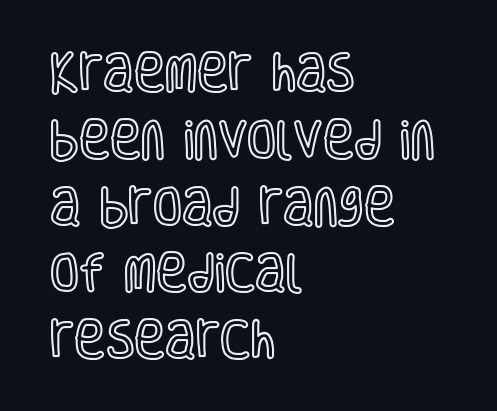
{"italic": "no", "width": "condensed", "x_height": "large", "monospaced": "no", "underline": "no", "align": "left", "line_spacing": "normal", "line_spacing_ratio": 1.59, "letter_spacing": "normal", "letter_spacing_em": 0.0, "glyph_px": 42}
